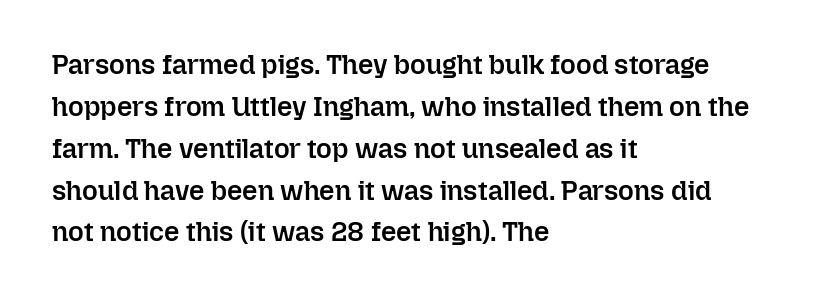
Has an underline been added? It has not. Look at the stroke-to-counter ratio: somewhat heavy, a semibold. Style check: upright. The letterforms sit shoulder to shoulder at normal distance. The paragraph has a hard left edge and a soft right edge.
